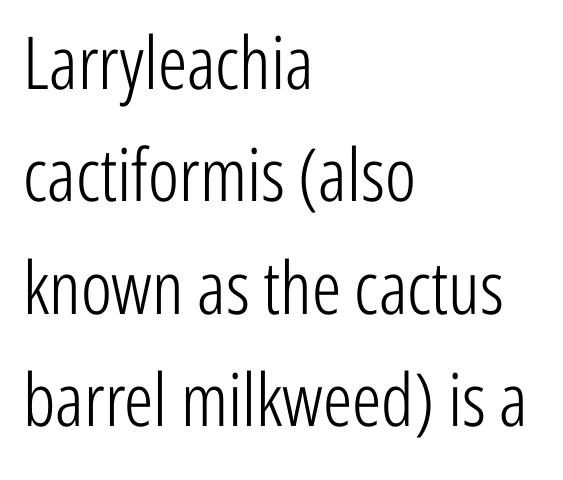
The designer left line spacing at the default. A classic flush-left, rag-right setting is used for this passage. The typeface chosen for these lines omits serifs. The foot of each line stays bare and open. This sample has the flowing, uneven cadence of proportional lettering.
